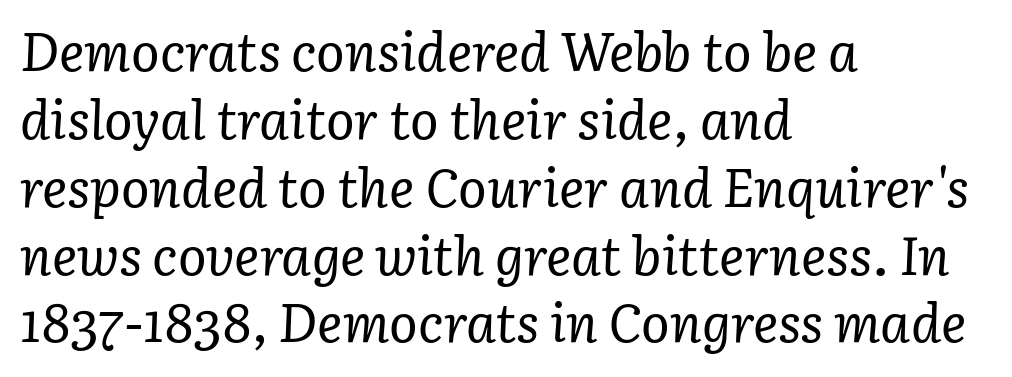
{"serif": "yes", "italic": "yes", "lean": "right", "slant_degrees": 3, "bold": "no", "weight": "regular", "width": "normal", "stroke_contrast": "low", "x_height": "medium", "monospaced": "no", "underline": "no", "align": "left", "line_spacing": "normal", "line_spacing_ratio": 1.28, "letter_spacing": "normal", "letter_spacing_em": 0.0, "glyph_px": 53}
